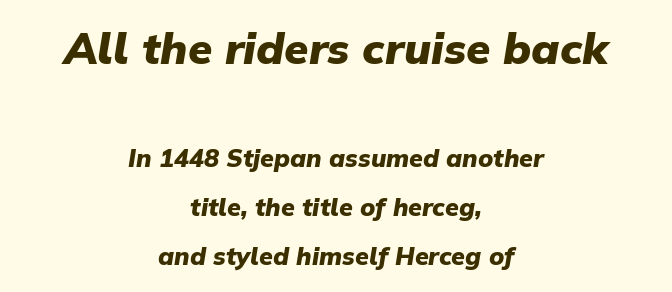
{"italic": "yes", "lean": "right", "slant_degrees": 9, "bold": "yes", "weight": "heavy", "width": "normal", "stroke_contrast": "low", "x_height": "medium", "monospaced": "no", "underline": "no", "align": "center", "line_spacing": "loose", "line_spacing_ratio": 1.97, "letter_spacing": "normal", "letter_spacing_em": 0.0, "larger_block": "first", "size_ratio": 1.76, "glyph_px": 44}
